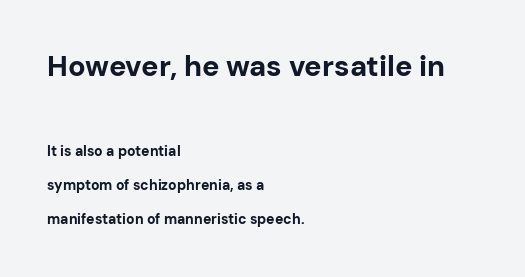
{"serif": "no", "italic": "no", "bold": "yes", "weight": "bold", "width": "normal", "stroke_contrast": "low", "x_height": "medium", "monospaced": "no", "underline": "no", "align": "left", "line_spacing": "loose", "line_spacing_ratio": 2.46, "letter_spacing": "normal", "letter_spacing_em": 0.0, "larger_block": "first", "size_ratio": 2.07, "glyph_px": 29}
